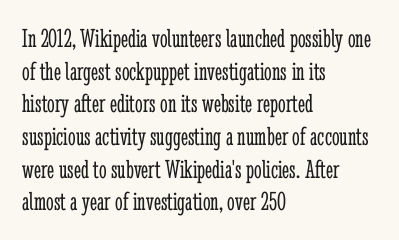
What stands out about the letter spacing? Nothing — it is the standard amount. This is not heavy type; no bold has been used. Just letters on the line, the space beneath them empty. Notice how the stems are strictly vertical — no italics here. This rendering uses left alignment, leaving the right contour irregular.
